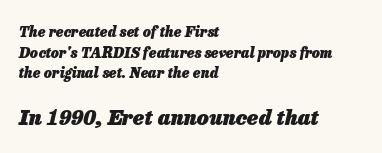
The image shows 21 px bold type, italic (leaning right); set left-aligned, normal line spacing (1.48x), normal letter spacing, not underlined; the second (bottom) block is 1.5x larger.
